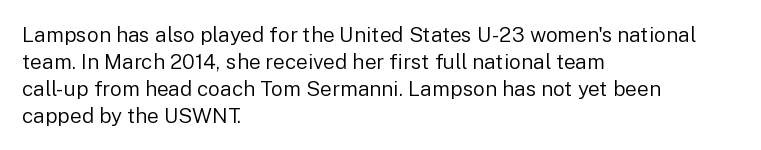
These lines keep a tight, regular rhythm from letter to letter. The rows are spaced the way most documents space them. Nothing heavy about these letters — not bold at all. A roman cut, with each character standing at attention. Check under the words: just untouched page. All the whitespace from short lines collects on the right.
